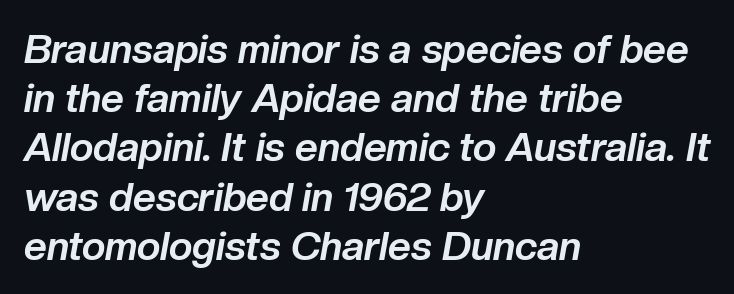
Q: Is the text bold? A: Yes.
Q: Is the text italic (slanted)? A: Yes, it leans right by about 10 degrees.
Q: Is the text underlined? A: No.
Q: How is the paragraph aligned? A: Left-aligned.
Q: Is the spacing between letters normal or unusually wide? A: Normal.
Q: Width (condensed, normal, or wide)? A: Normal.
Q: Stroke contrast? A: Low.
Q: x-height? A: Medium.
Q: Monospaced? A: No.
